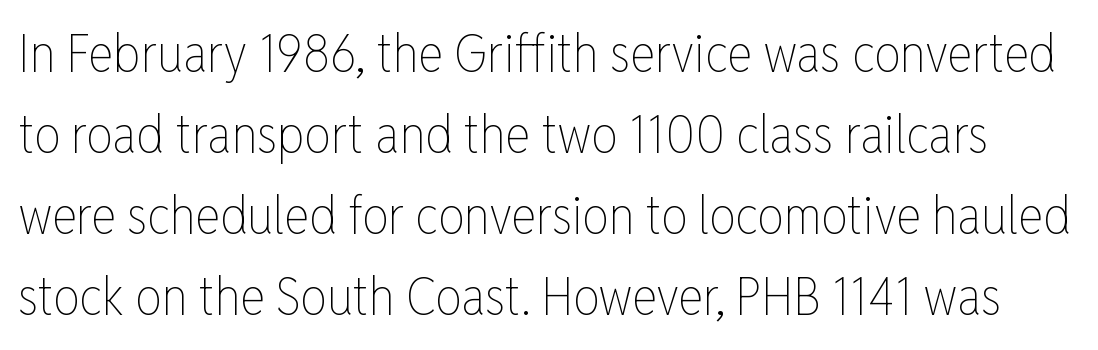
Rows of type keep a routine distance in the vertical direction. Unlike italic type, these characters show no tilt at all. Bare-footed words on every line. The face looks like a standard text weight, possibly lighter.
